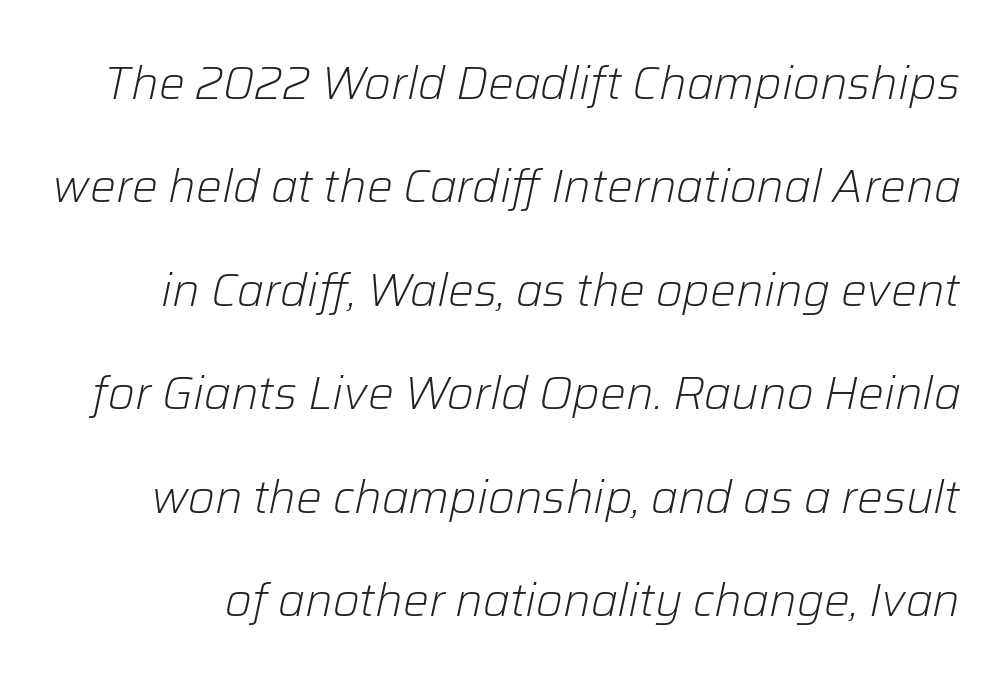
Q: Is the text bold? A: No.
Q: Is the text italic (slanted)? A: Yes, it leans right by about 12 degrees.
Q: Is the text underlined? A: No.
Q: Is the spacing between letters normal or unusually wide? A: Normal.
Q: Is the spacing between lines tight, normal or loose? A: Loose.
Q: Width (condensed, normal, or wide)? A: Normal.
Q: Stroke contrast? A: Low.
Q: x-height? A: Medium.
Q: Monospaced? A: No.
